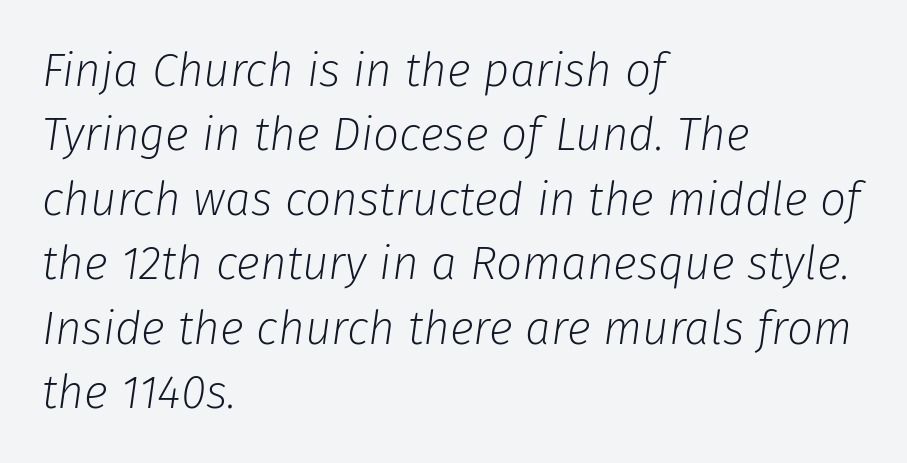
Q: Is the text bold? A: No.
Q: Is the text italic (slanted)? A: Yes, it leans right by about 8 degrees.
Q: Is the text underlined? A: No.
Q: How is the paragraph aligned? A: Left-aligned.
Q: Is the spacing between letters normal or unusually wide? A: Normal.
Q: Is the spacing between lines tight, normal or loose? A: Normal.
Q: Width (condensed, normal, or wide)? A: Normal.
Q: Stroke contrast? A: Low.
Q: x-height? A: Medium.
Q: Monospaced? A: No.
